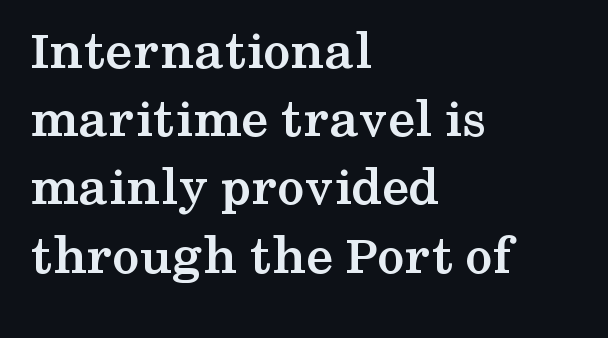
The image shows 55 px semibold, wide serif type, upright; set left-aligned, line spacing 1.24x, normal letter spacing, not underlined; medium stroke contrast and a medium x-height.
